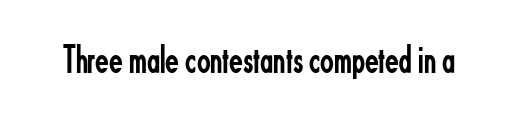
Q: Is the text bold? A: No.
Q: Is the text italic (slanted)? A: No, it is upright.
Q: Is the typeface a serif or a sans-serif typeface? A: Sans-serif.
Q: Is the text underlined? A: No.
Q: Is the spacing between letters normal or unusually wide? A: Normal.
Q: Width (condensed, normal, or wide)? A: Condensed.
Q: Stroke contrast? A: Low.
Q: x-height? A: Small.
Q: Monospaced? A: No.
